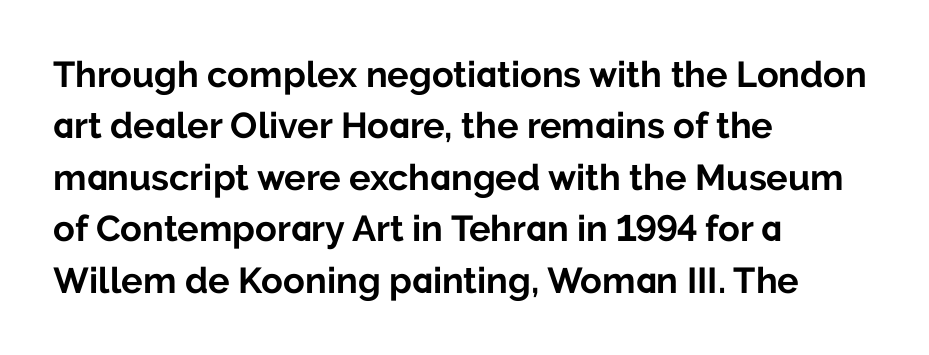
The image shows 36 px bold sans-serif type, upright; set left-aligned, normal line spacing (1.43x), normal letter spacing, not underlined; low stroke contrast and a medium x-height.
